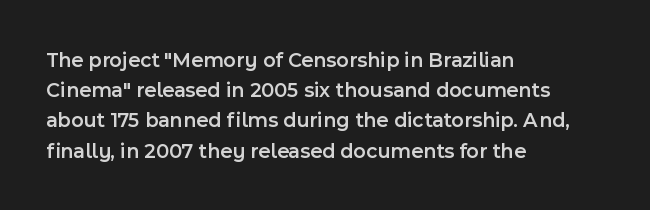
{"italic": "no", "bold": "semi", "underline": "no", "align": "left", "line_spacing": "normal", "line_spacing_ratio": 1.44, "letter_spacing": "normal", "letter_spacing_em": 0.0, "glyph_px": 21}
